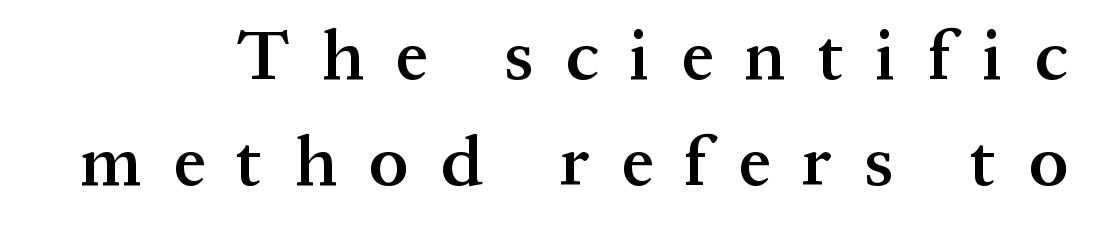
Q: Is the text bold? A: Semi-bold.
Q: Is the text italic (slanted)? A: No, it is upright.
Q: Is the typeface a serif or a sans-serif typeface? A: Serif.
Q: Is the text underlined? A: No.
Q: Is the spacing between letters normal or unusually wide? A: Unusually wide.
Q: Is the spacing between lines tight, normal or loose? A: Normal.
Q: Width (condensed, normal, or wide)? A: Normal.
Q: Stroke contrast? A: Medium.
Q: x-height? A: Medium.
Q: Monospaced? A: No.
